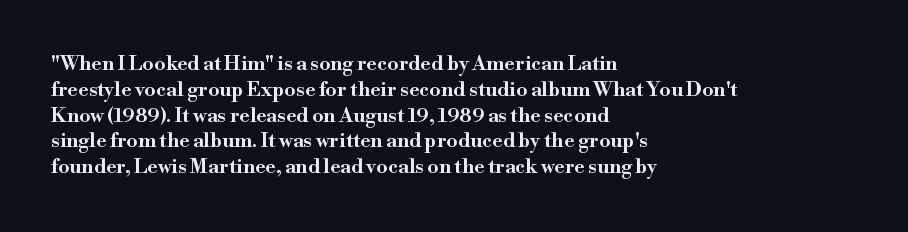
Q: Is the text italic (slanted)? A: No, it is upright.
Q: Is the text underlined? A: No.
Q: How is the paragraph aligned? A: Left-aligned.
Q: Is the spacing between letters normal or unusually wide? A: Normal.
Q: Is the spacing between lines tight, normal or loose? A: Normal.
